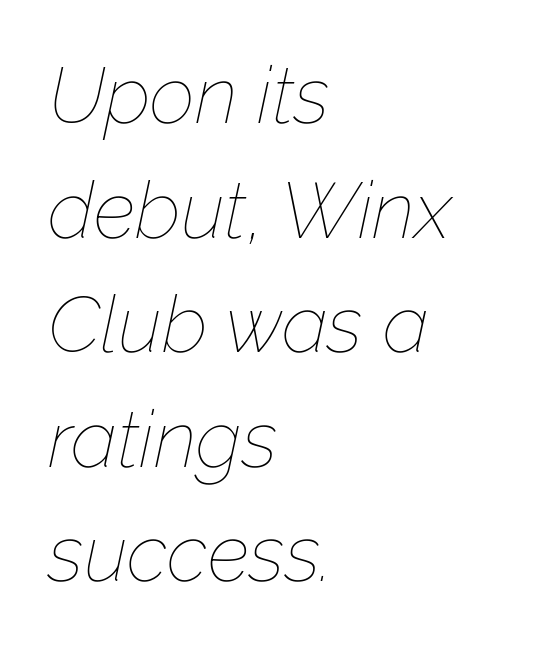
The image shows 79 px thin type, italic (leaning right); set left-aligned, normal line spacing (1.45x), normal letter spacing, not underlined; low stroke contrast and a medium x-height.
